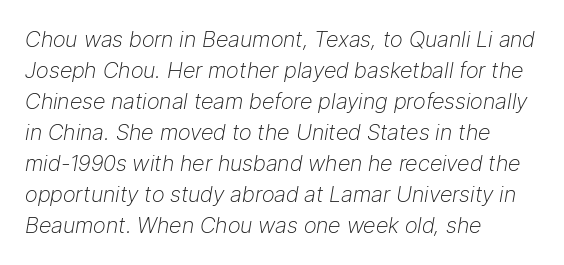
Is the stroke heavy? The answer is a plain regular-or-lighter. Look at the tracking — it's just the regular setting, nothing added. The space beneath each line is pristine and unruled. If you drew a line through each stem, it would be angled. In CSS terms this would be text-align: left.
